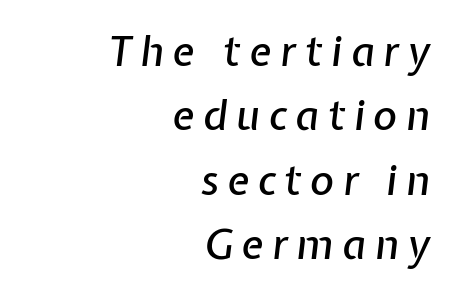
Q: Is the text italic (slanted)? A: Yes, it leans right by about 7 degrees.
Q: Is the text underlined? A: No.
Q: How is the paragraph aligned? A: Right-aligned.
Q: Is the spacing between letters normal or unusually wide? A: Unusually wide.
Q: Is the spacing between lines tight, normal or loose? A: Normal.
Q: Width (condensed, normal, or wide)? A: Normal.
Q: Stroke contrast? A: Low.
Q: x-height? A: Medium.
Q: Monospaced? A: No.
